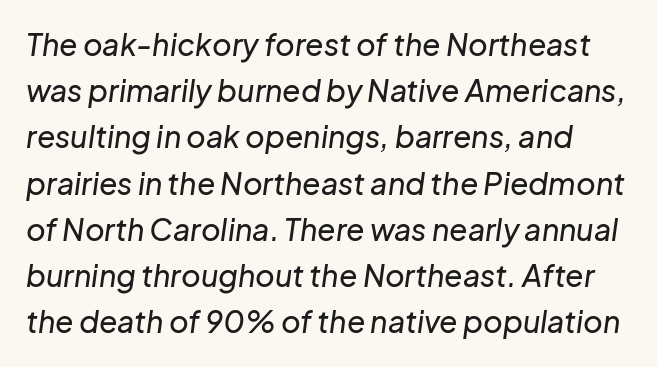
{"italic": "yes", "lean": "right", "slant_degrees": 8, "width": "normal", "stroke_contrast": "low", "x_height": "medium", "monospaced": "no", "underline": "no", "line_spacing": "normal", "line_spacing_ratio": 1.54, "letter_spacing": "normal", "letter_spacing_em": 0.0, "glyph_px": 30}
